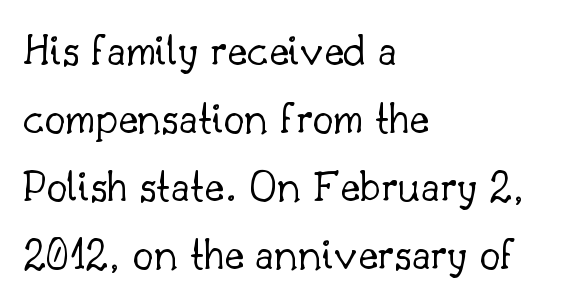
Q: Is the text bold? A: No.
Q: Is the text italic (slanted)? A: No, it is upright.
Q: Is the text underlined? A: No.
Q: How is the paragraph aligned? A: Left-aligned.
Q: Is the spacing between letters normal or unusually wide? A: Normal.
Q: Is the spacing between lines tight, normal or loose? A: Normal.
Q: Width (condensed, normal, or wide)? A: Normal.
Q: Stroke contrast? A: Low.
Q: x-height? A: Small.
Q: Monospaced? A: No.
